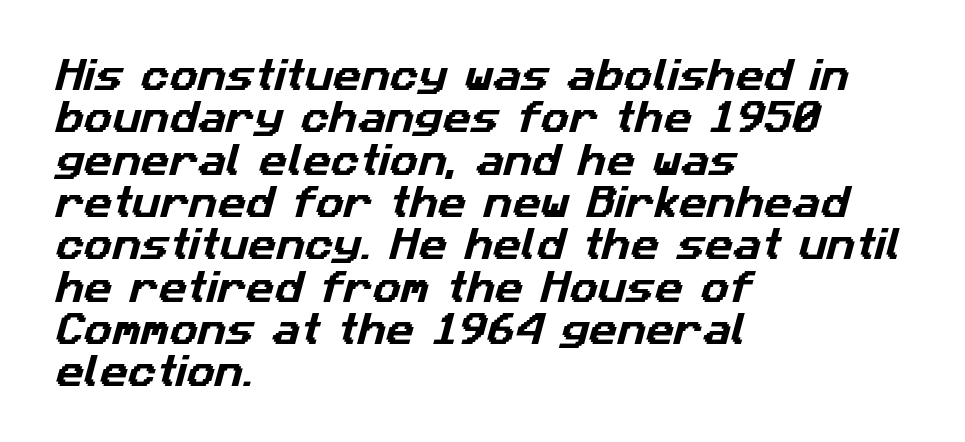
{"serif": "no", "width": "normal", "stroke_contrast": "low", "x_height": "medium", "monospaced": "no", "underline": "no", "align": "left", "line_spacing_ratio": 1.21, "letter_spacing": "normal", "letter_spacing_em": 0.0, "glyph_px": 35}
